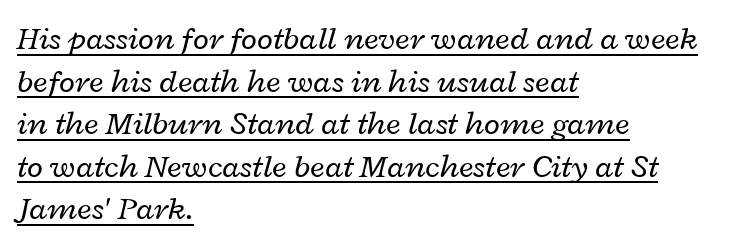
Q: Is the text bold? A: No.
Q: Is the text italic (slanted)? A: Yes, it leans right by about 12 degrees.
Q: Is the text underlined? A: Yes.
Q: How is the paragraph aligned? A: Left-aligned.
Q: Is the spacing between letters normal or unusually wide? A: Normal.
Q: Is the spacing between lines tight, normal or loose? A: Normal.
Q: Width (condensed, normal, or wide)? A: Wide.
Q: Stroke contrast? A: Low.
Q: x-height? A: Medium.
Q: Monospaced? A: No.
